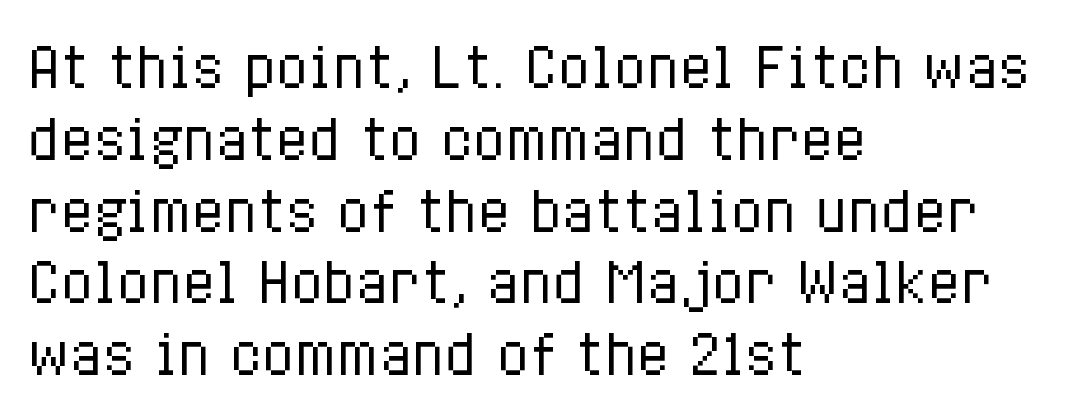
In terms of letterspacing, this is plain default setting. You can tell it's not italic because the verticals are truly vertical. Line starts are locked; line ends wander. Spacing verdict: proportional, widths tailored to each character.
